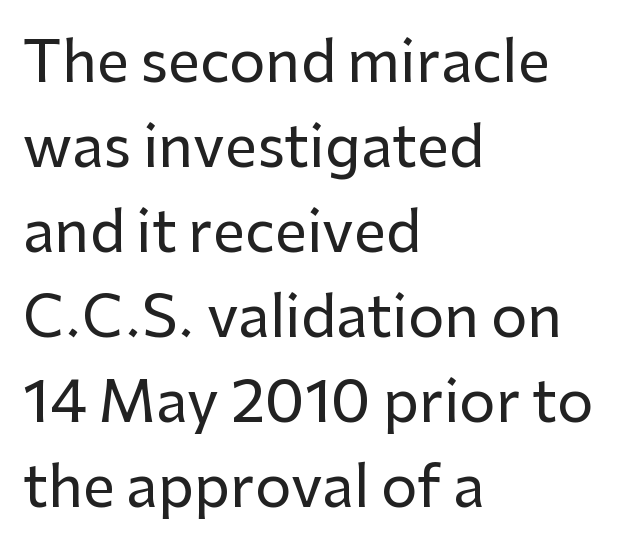
Q: Is the text italic (slanted)? A: No, it is upright.
Q: Is the typeface a serif or a sans-serif typeface? A: Sans-serif.
Q: Is the text underlined? A: No.
Q: How is the paragraph aligned? A: Left-aligned.
Q: Is the spacing between letters normal or unusually wide? A: Normal.
Q: Is the spacing between lines tight, normal or loose? A: Normal.
Q: Width (condensed, normal, or wide)? A: Normal.
Q: Stroke contrast? A: Low.
Q: x-height? A: Medium.
Q: Monospaced? A: No.
